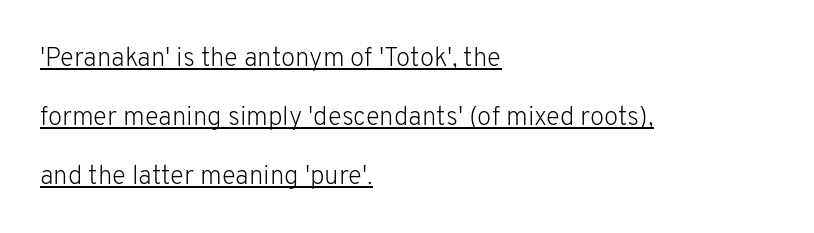
Q: Is the text bold? A: No.
Q: Is the text italic (slanted)? A: No, it is upright.
Q: Is the text underlined? A: Yes.
Q: How is the paragraph aligned? A: Left-aligned.
Q: Is the spacing between letters normal or unusually wide? A: Normal.
Q: Is the spacing between lines tight, normal or loose? A: Loose.
